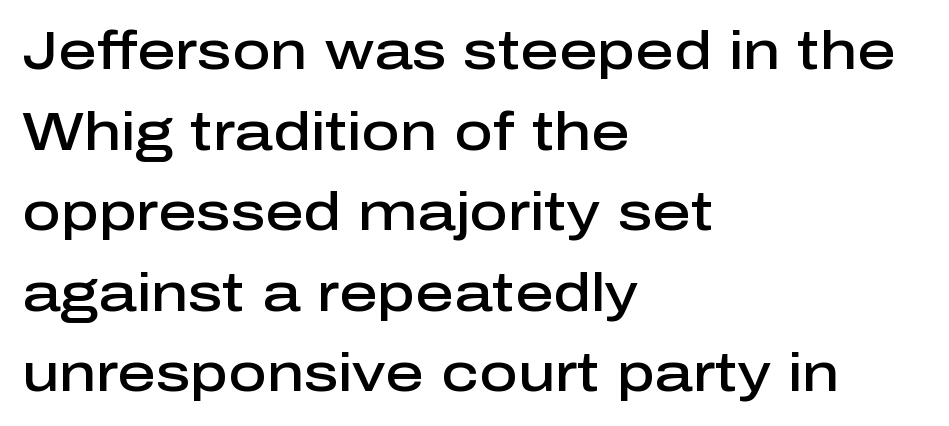
{"serif": "no", "italic": "no", "bold": "semi", "weight": "semibold", "width": "normal", "stroke_contrast": "low", "x_height": "medium", "monospaced": "no", "underline": "no", "align": "left", "line_spacing": "normal", "line_spacing_ratio": 1.52, "letter_spacing": "normal", "letter_spacing_em": 0.0, "glyph_px": 53}
